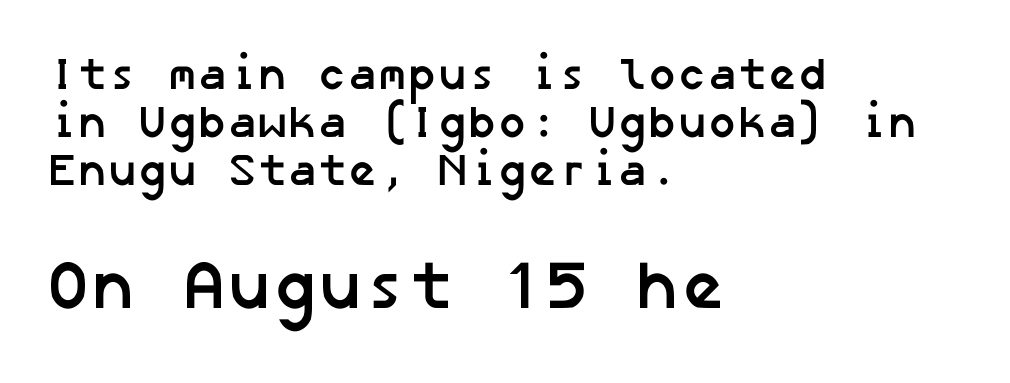
Summary of weight: heavy, a full bold. This rendering uses left alignment, leaving the right contour irregular. This rendering features lettering with no underline. You get the small type first, then a jump to larger type. Does extra space separate the letters? No, they use regular spacing.
